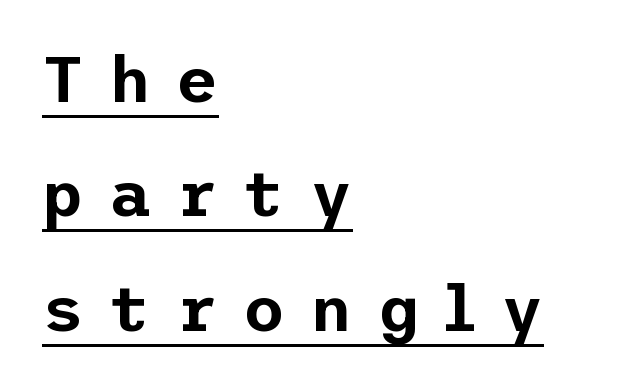
{"serif": "no", "italic": "no", "width": "normal", "stroke_contrast": "low", "x_height": "medium", "underline": "yes", "align": "left", "line_spacing_ratio": 1.76, "letter_spacing": "wide", "letter_spacing_em": 0.38, "glyph_px": 65}
